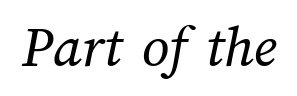
Q: Is the text bold? A: No.
Q: Is the text underlined? A: No.
Q: Is the spacing between letters normal or unusually wide? A: Normal.
Q: Width (condensed, normal, or wide)? A: Normal.
Q: Stroke contrast? A: Medium.
Q: x-height? A: Medium.
Q: Monospaced? A: No.
